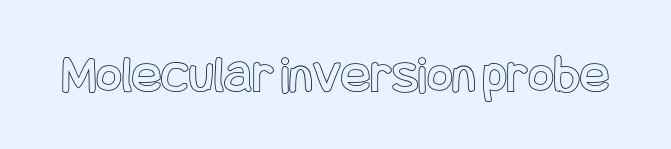
{"italic": "no", "width": "condensed", "x_height": "large", "underline": "no", "letter_spacing": "normal", "letter_spacing_em": 0.0, "glyph_px": 55}
